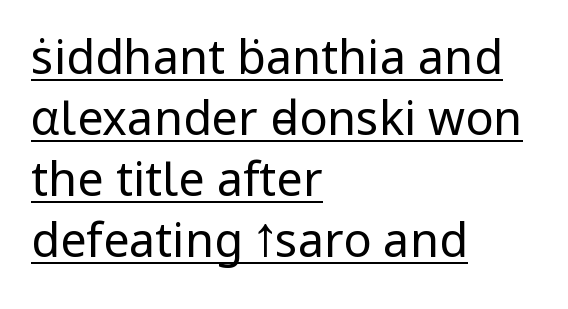
The image shows 47 px regular-weight sans-serif type, upright; set left-aligned, normal line spacing (1.3x), normal letter spacing, underlined; low stroke contrast and a medium x-height.
